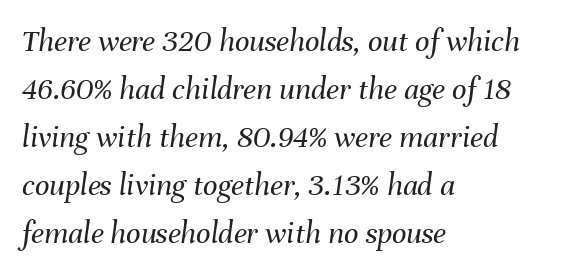
Q: Is the text bold? A: No.
Q: Is the text italic (slanted)? A: Yes, it leans right by about 8 degrees.
Q: Is the text underlined? A: No.
Q: How is the paragraph aligned? A: Left-aligned.
Q: Is the spacing between letters normal or unusually wide? A: Normal.
Q: Is the spacing between lines tight, normal or loose? A: Normal.
Q: Width (condensed, normal, or wide)? A: Normal.
Q: Stroke contrast? A: Medium.
Q: x-height? A: Medium.
Q: Monospaced? A: No.
